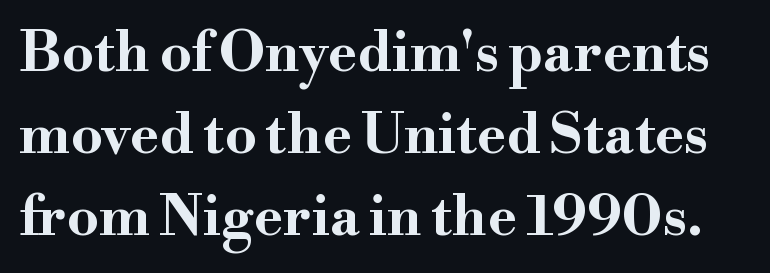
{"serif": "yes", "italic": "no", "bold": "yes", "weight": "bold", "width": "wide", "stroke_contrast": "high", "x_height": "small", "monospaced": "no", "underline": "no", "line_spacing": "normal", "line_spacing_ratio": 1.46, "letter_spacing": "normal", "letter_spacing_em": 0.0, "glyph_px": 56}
